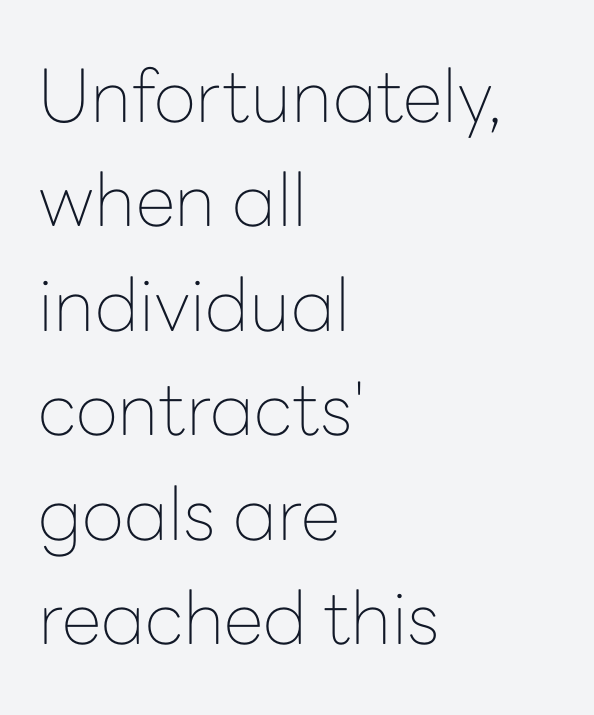
{"serif": "no", "italic": "no", "bold": "no", "weight": "thin", "width": "normal", "stroke_contrast": "low", "x_height": "medium", "monospaced": "no", "underline": "no", "align": "left", "line_spacing": "normal", "line_spacing_ratio": 1.43, "letter_spacing": "normal", "letter_spacing_em": 0.0, "glyph_px": 73}
